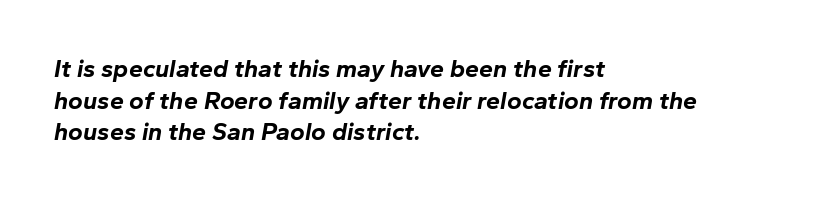
Emphasis by weight is at full strength: bold. Underlining? Definitely not there. The whole block is typeset with a tilt. A typesetter would call this zero additional tracking. A normal amount of white space separates one row of letters from the next. The lines are quadded left.
